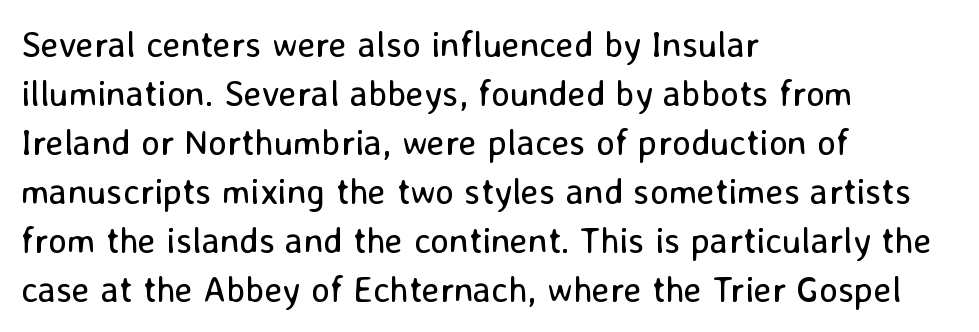
Q: Is the text bold? A: No.
Q: Is the text italic (slanted)? A: No, it is upright.
Q: Is the typeface a serif or a sans-serif typeface? A: Sans-serif.
Q: Is the text underlined? A: No.
Q: How is the paragraph aligned? A: Left-aligned.
Q: Is the spacing between letters normal or unusually wide? A: Normal.
Q: Is the spacing between lines tight, normal or loose? A: Normal.
Q: Width (condensed, normal, or wide)? A: Normal.
Q: Stroke contrast? A: Low.
Q: x-height? A: Medium.
Q: Monospaced? A: No.
